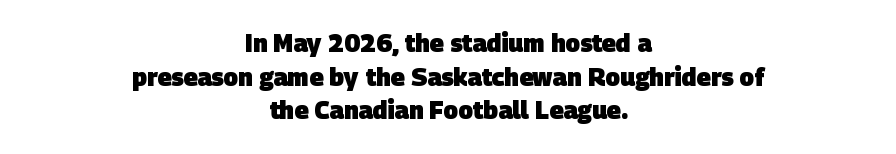
Inter-character spacing is left at the font's built-in metrics. The leading is moderate, giving the passage an even texture. Both edges are ragged and mirror each other, which tells us the setting is centered. A clean baseline with only descenders dipping below it.
